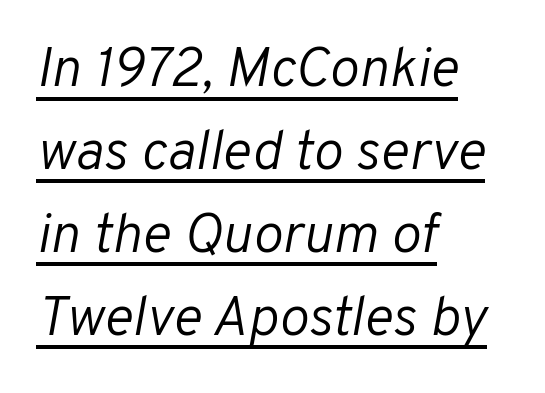
Emphasis-style slanted type is in use. Students, observe the line beneath the letters — that is underlining. The typesetter chose a ragged-right arrangement here. This sample uses plain, unmodified letter spacing. Counters stay open thanks to moderate or lighter strokes. Quick note: interline space is typical.
